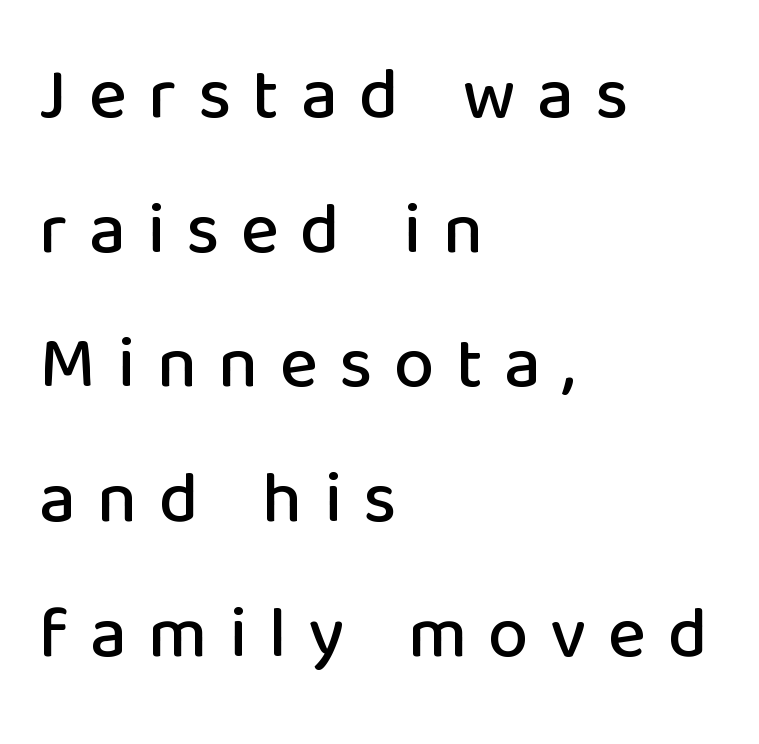
The image shows 72 px sans-serif type, upright; set left-aligned, line spacing 1.87x, unusually wide letter spacing (+0.3 em), not underlined; low stroke contrast and a medium x-height.
